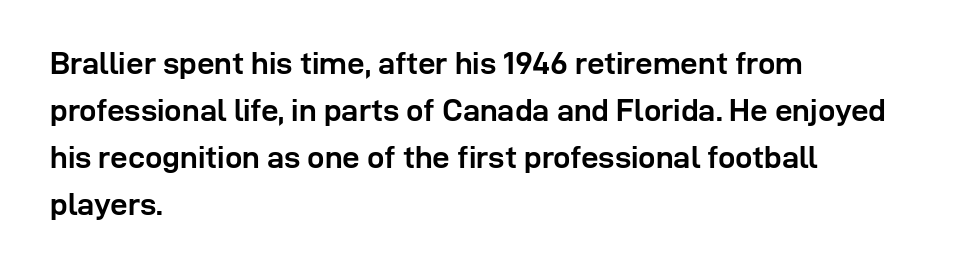
The letters sit at their default tracking, neither squeezed nor spread. Has an underline been added? It has not. Does the copy run flush right? No — it runs flush left. Posture: vertical.
